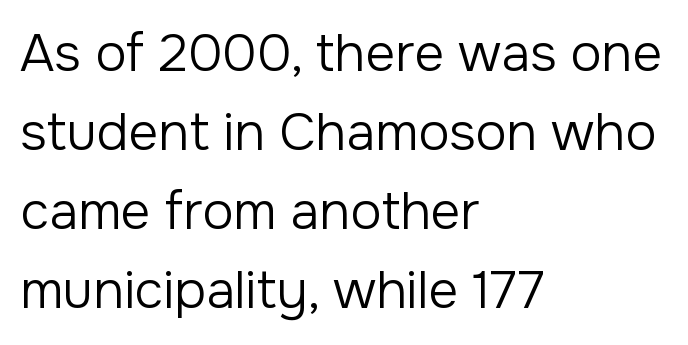
{"serif": "no", "italic": "no", "bold": "no", "weight": "regular", "width": "normal", "stroke_contrast": "low", "x_height": "medium", "monospaced": "no", "underline": "no", "align": "left", "line_spacing": "normal", "line_spacing_ratio": 1.52, "letter_spacing": "normal", "letter_spacing_em": 0.0, "glyph_px": 52}
